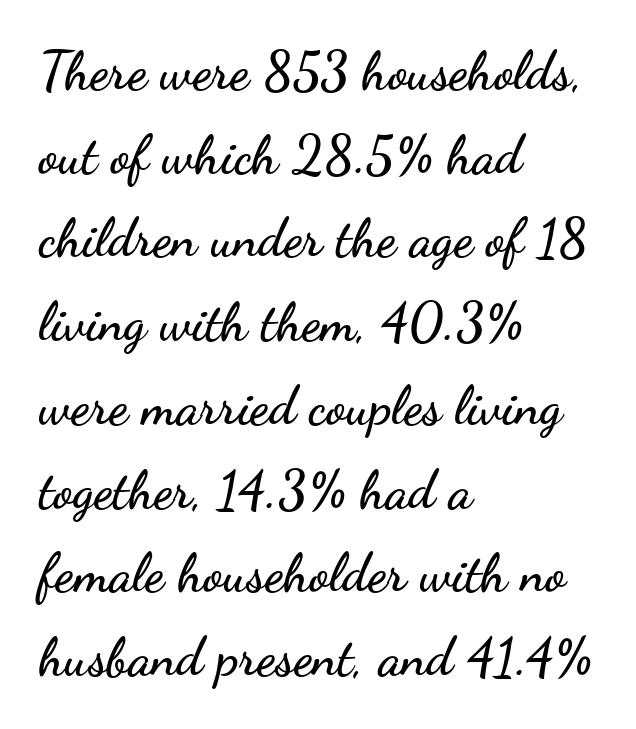
Bare-footed words on every line. The rag falls on the right side of this text block. No extra tracking has been applied to these lines. Compared with typical paragraphs, the rows here are spaced about the same.
